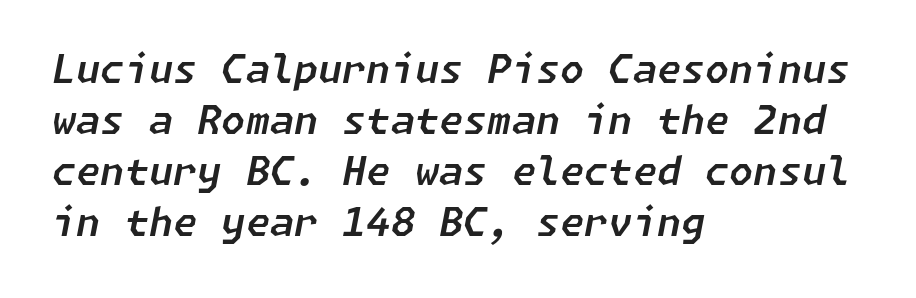
Q: Is the text italic (slanted)? A: Yes, it leans right by about 11 degrees.
Q: Is the text underlined? A: No.
Q: How is the paragraph aligned? A: Left-aligned.
Q: Is the spacing between letters normal or unusually wide? A: Normal.
Q: Is the spacing between lines tight, normal or loose? A: Normal.
Q: Width (condensed, normal, or wide)? A: Normal.
Q: Stroke contrast? A: Low.
Q: x-height? A: Medium.
